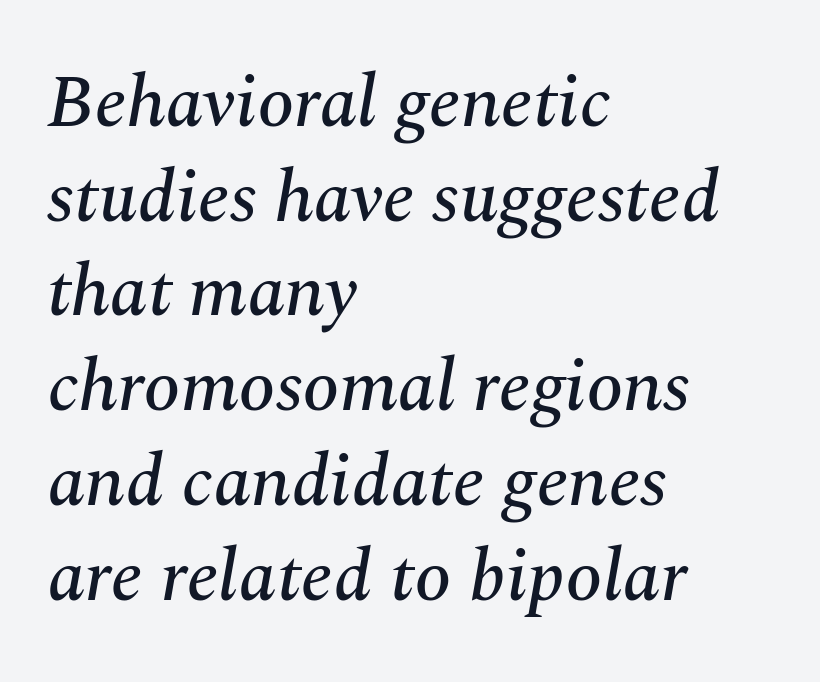
The image shows 74 px serif type, italic (leaning right); set left-aligned, normal line spacing (1.28x), normal letter spacing, not underlined; medium stroke contrast and a medium x-height.
